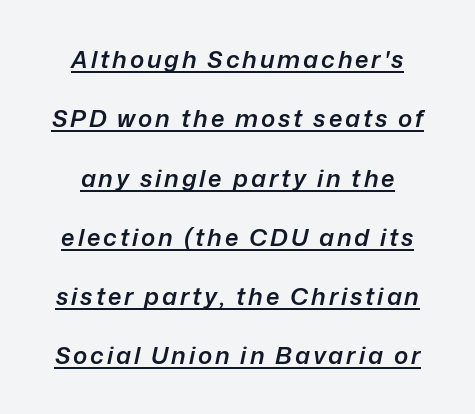
The image shows 24 px text type, italic (leaning right); set centered, loose line spacing (2.47x), underlined.
